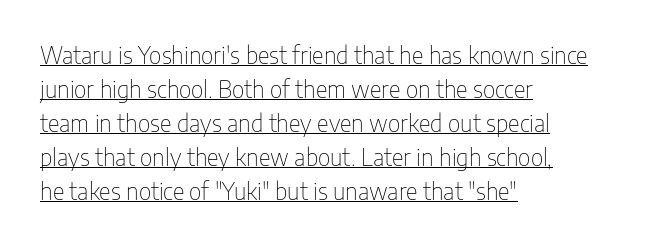
The image shows 23 px text type, upright; set left-aligned, normal line spacing (1.48x), normal letter spacing, underlined.
